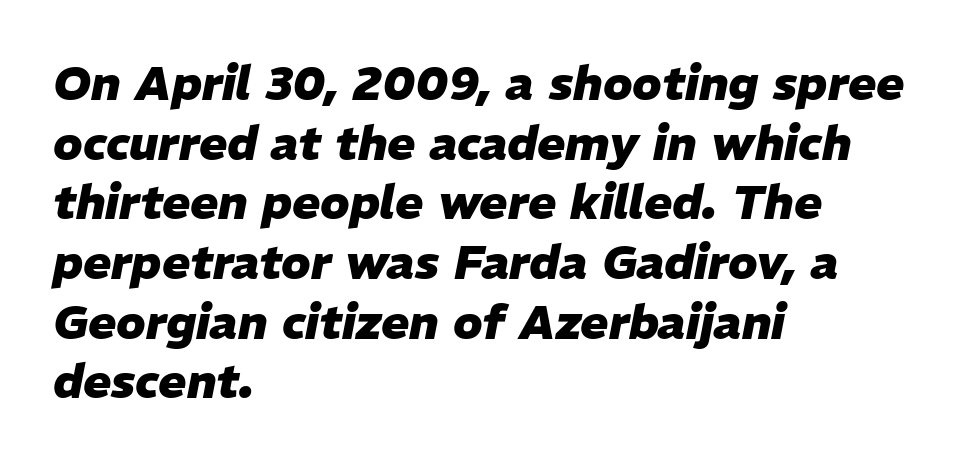
The image shows 47 px heavy type, italic (leaning right); set left-aligned, normal line spacing (1.27x), normal letter spacing, not underlined; low stroke contrast and a medium x-height.
